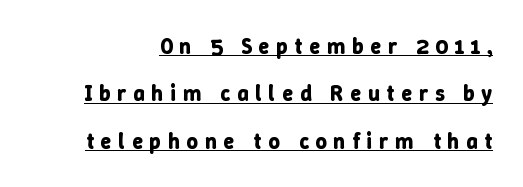
You can tell it's not italic because the verticals are truly vertical. The face used here appears with an underline applied. This block would shrink considerably if given ordinary leading; it's expanded now. Compared with an ordinary text face, these strokes are far heavier — a full bold. Between one letter and the next there's a generous, obvious gap.
